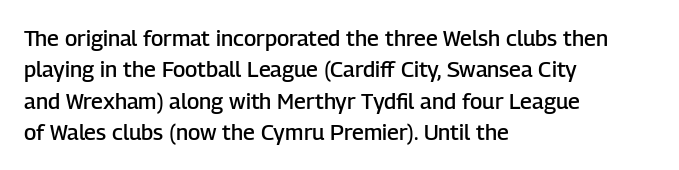
{"italic": "no", "bold": "semi", "underline": "no", "align": "left", "line_spacing": "normal", "line_spacing_ratio": 1.43, "letter_spacing": "normal", "letter_spacing_em": 0.0, "glyph_px": 22}
